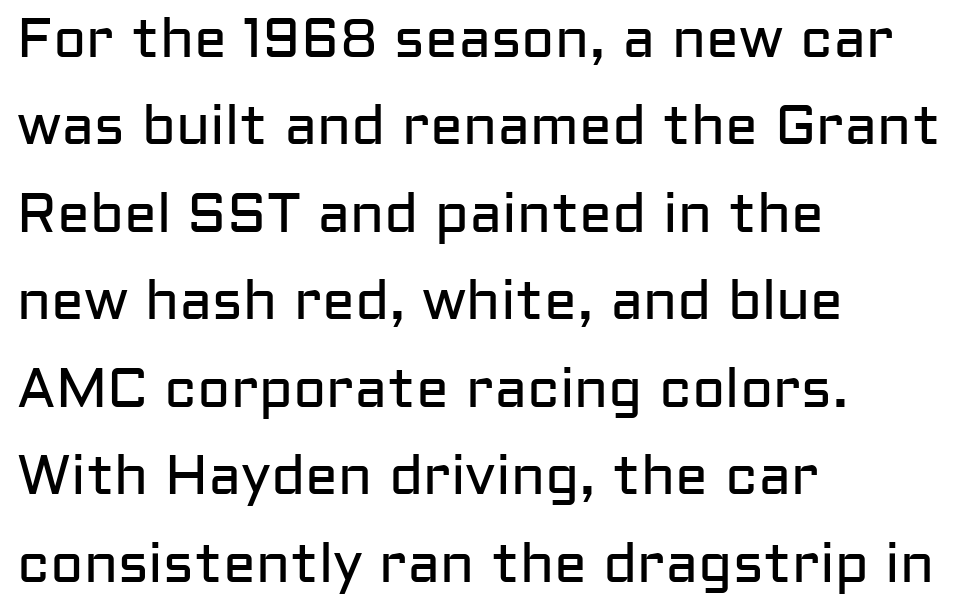
A classic flush-left, rag-right setting is used for this passage. You could not count columns in this text — the font is proportionally spaced. Compared with typical body copy, the letter spacing here is the same. Words float on clear page, feet unadorned.
